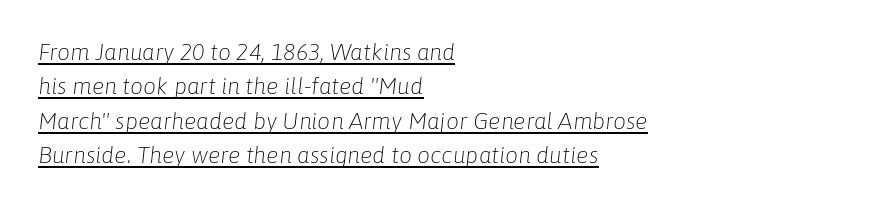
Q: Is the text bold? A: No.
Q: Is the text italic (slanted)? A: Yes, it leans right by about 6 degrees.
Q: Is the text underlined? A: Yes.
Q: How is the paragraph aligned? A: Left-aligned.
Q: Is the spacing between letters normal or unusually wide? A: Normal.
Q: Is the spacing between lines tight, normal or loose? A: Normal.
